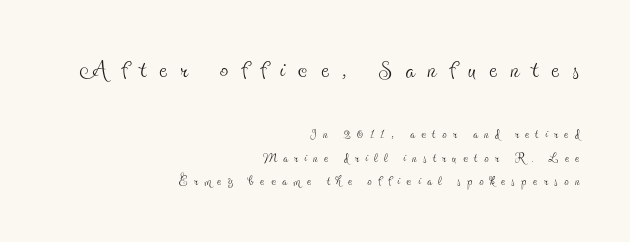
Q: Is the text bold? A: No.
Q: Is the typeface a serif or a sans-serif typeface? A: Serif.
Q: Is the text underlined? A: No.
Q: How is the paragraph aligned? A: Right-aligned.
Q: Is the spacing between letters normal or unusually wide? A: Unusually wide.
Q: Is the spacing between lines tight, normal or loose? A: Normal.
Q: Which block of text is set in a larger size, the first (top) or the second (bottom)? A: The first (top) one.
Q: Width (condensed, normal, or wide)? A: Condensed.
Q: x-height? A: Small.
Q: Monospaced? A: No.
